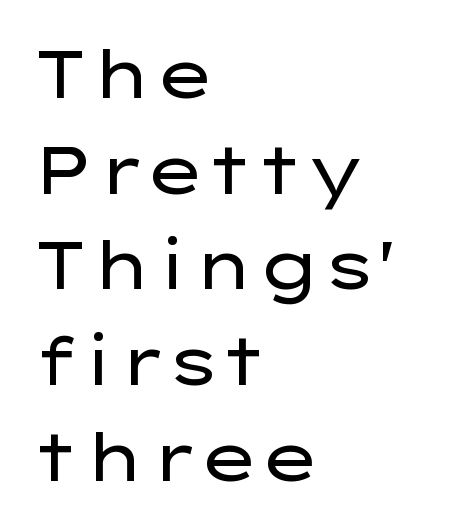
Note: no serifs on the glyphs. The weight tops out at a normal text grade. Successive baselines arrive at the customary interval. Descender tails drop into unmarked territory.
